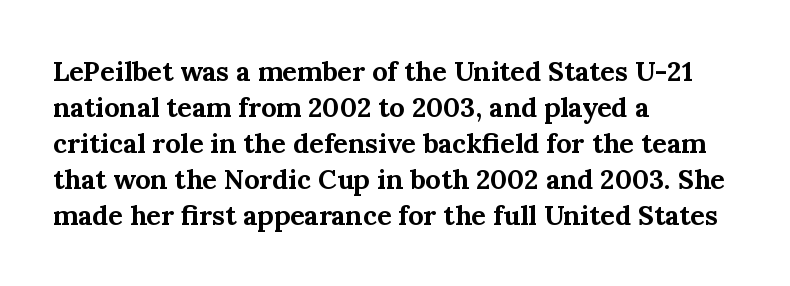
The image shows 27 px bold type, upright; set left-aligned, normal line spacing (1.33x), normal letter spacing, not underlined.
